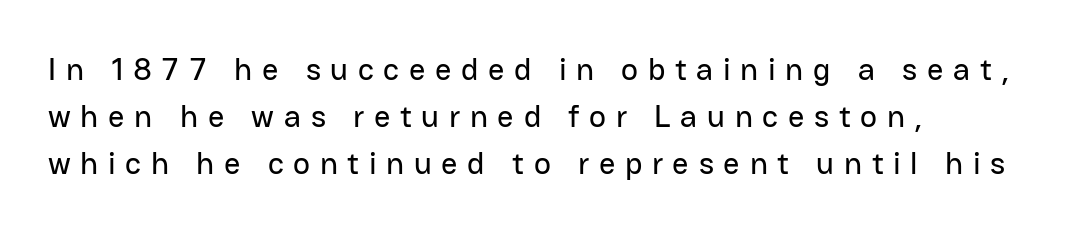
The image shows 32 px sans-serif type, upright; set left-aligned, normal line spacing (1.47x), unusually wide letter spacing (+0.3 em), not underlined; low stroke contrast and a medium x-height.
